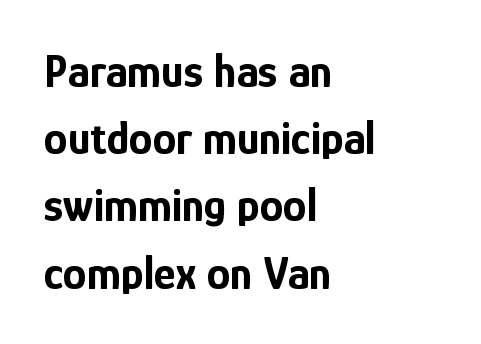
Horizontal bands of white between lines are of average thickness. Only glyphs here, with clear space below each row. Do the characters align in a grid? No, the font is proportional. The designer went with a sans here, leaving each stem footless. The characters look thick and weighty, a clear bold.
